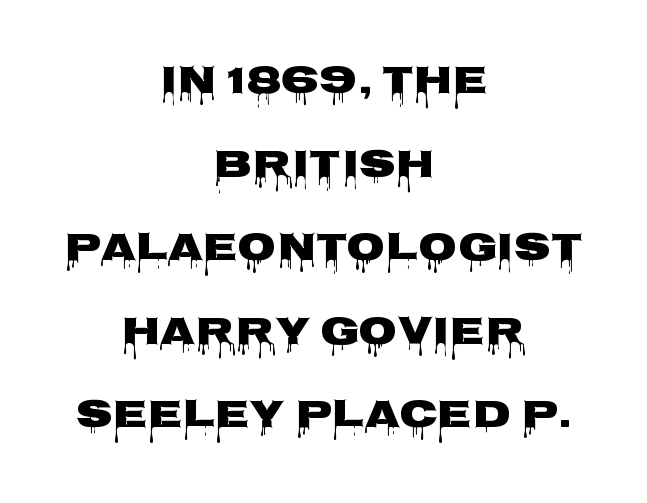
{"serif": "no", "italic": "no", "width": "wide", "stroke_contrast": "low", "x_height": "large", "monospaced": "no", "underline": "no", "align": "center", "line_spacing": "loose", "line_spacing_ratio": 2.09, "letter_spacing": "normal", "letter_spacing_em": 0.0, "glyph_px": 40}
